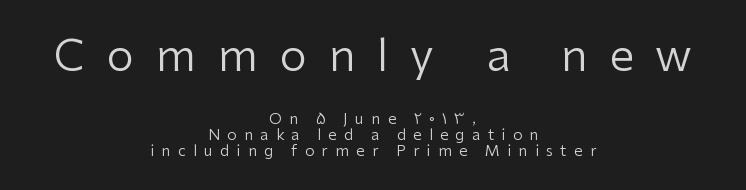
Q: Is the text bold? A: No.
Q: Is the text italic (slanted)? A: No, it is upright.
Q: Is the typeface a serif or a sans-serif typeface? A: Sans-serif.
Q: Is the text underlined? A: No.
Q: How is the paragraph aligned? A: Centered.
Q: Is the spacing between letters normal or unusually wide? A: Unusually wide.
Q: Is the spacing between lines tight, normal or loose? A: Tight.
Q: Which block of text is set in a larger size, the first (top) or the second (bottom)? A: The first (top) one.
Q: Width (condensed, normal, or wide)? A: Normal.
Q: Stroke contrast? A: Low.
Q: x-height? A: Medium.
Q: Monospaced? A: No.
